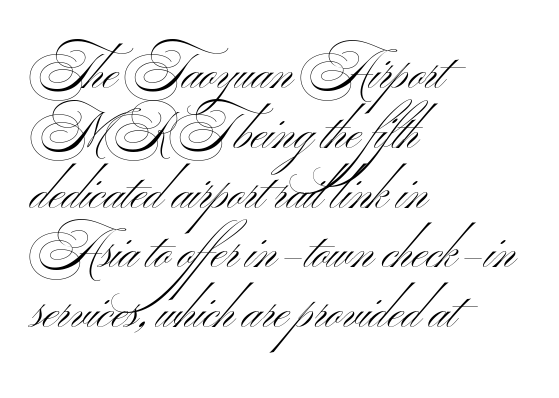
The image shows 49 px light, wide sans-serif type; set left-aligned, line spacing 1.22x, normal letter spacing, not underlined; medium stroke contrast and a small x-height.
